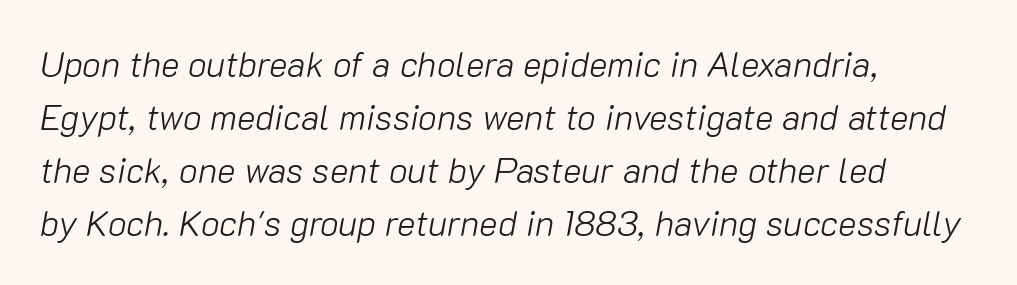
Note the varied advance widths — an 'i' is clearly narrower than an 'm'. Caption: face not bold, strokes unweighted. Does the lettering tilt? It does — this is italic. Glance below the letters and you will spot only blank space. You could call the tracking neutral — neither tight nor loose. Teacher's note: observe the even left margin — that is flush-left alignment.
